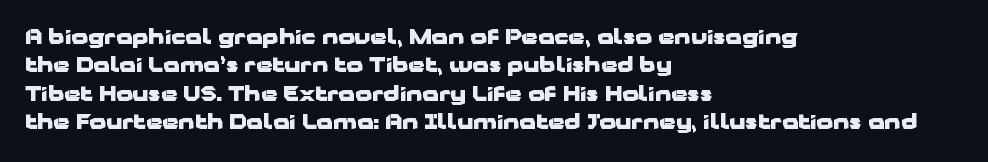
Q: Is the text bold? A: Yes.
Q: Is the text italic (slanted)? A: No, it is upright.
Q: Is the text underlined? A: No.
Q: How is the paragraph aligned? A: Left-aligned.
Q: Is the spacing between letters normal or unusually wide? A: Normal.
Q: Is the spacing between lines tight, normal or loose? A: Normal.
